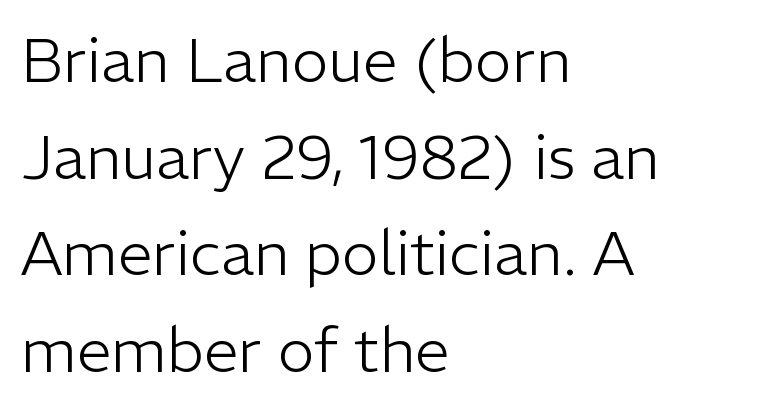
The image shows 62 px light sans-serif type, upright; set left-aligned, normal line spacing (1.56x), normal letter spacing, not underlined; low stroke contrast and a medium x-height.
